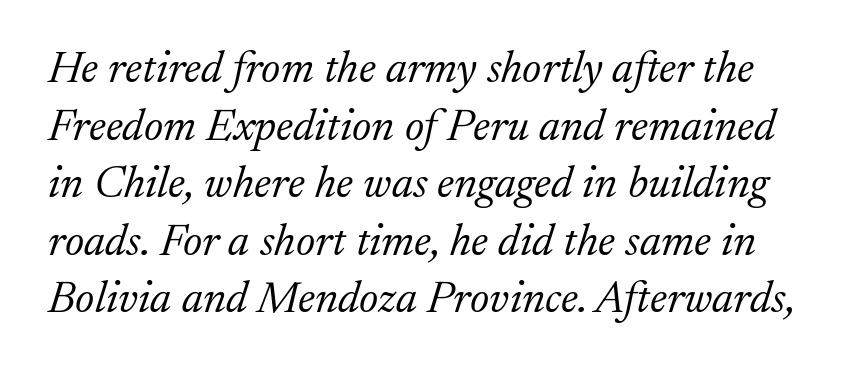
{"serif": "yes", "italic": "yes", "lean": "right", "slant_degrees": 17, "bold": "no", "weight": "light", "width": "normal", "stroke_contrast": "low", "x_height": "medium", "monospaced": "no", "underline": "no", "line_spacing": "normal", "line_spacing_ratio": 1.28, "letter_spacing": "normal", "letter_spacing_em": 0.0, "glyph_px": 45}
